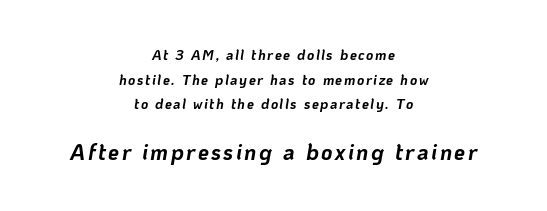
Q: Is the text bold? A: Yes.
Q: Is the text italic (slanted)? A: Yes, it leans right by about 10 degrees.
Q: Is the text underlined? A: No.
Q: How is the paragraph aligned? A: Centered.
Q: Which block of text is set in a larger size, the first (top) or the second (bottom)? A: The second (bottom) one.
